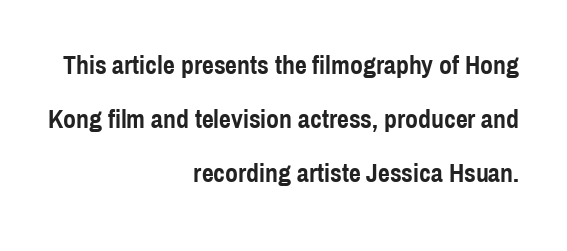
{"italic": "no", "bold": "yes", "underline": "no", "align": "right", "line_spacing": "loose", "line_spacing_ratio": 2.08, "letter_spacing": "normal", "letter_spacing_em": 0.0, "glyph_px": 26}
